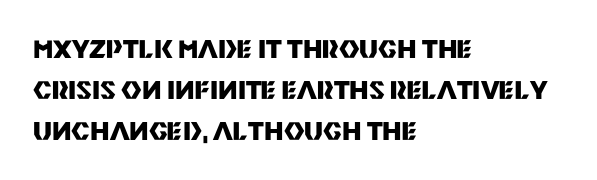
Q: Is the text bold? A: Yes.
Q: Is the text italic (slanted)? A: No, it is upright.
Q: Is the text underlined? A: No.
Q: How is the paragraph aligned? A: Left-aligned.
Q: Is the spacing between letters normal or unusually wide? A: Normal.
Q: Is the spacing between lines tight, normal or loose? A: Normal.
